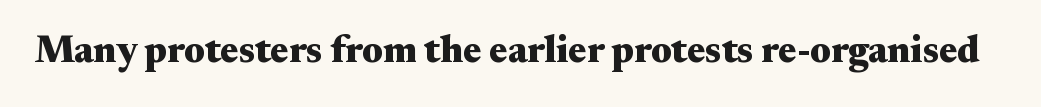
The image shows 38 px heavy, wide serif type, upright; set normal letter spacing, not underlined; medium stroke contrast and a small x-height.
